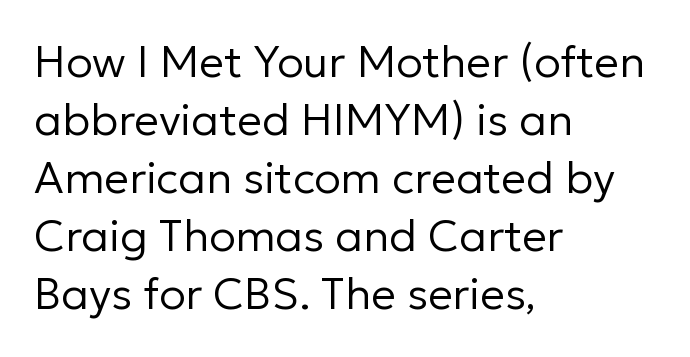
The image shows 44 px regular-weight sans-serif type, upright; set left-aligned, normal line spacing (1.32x), normal letter spacing, not underlined; low stroke contrast and a medium x-height.
